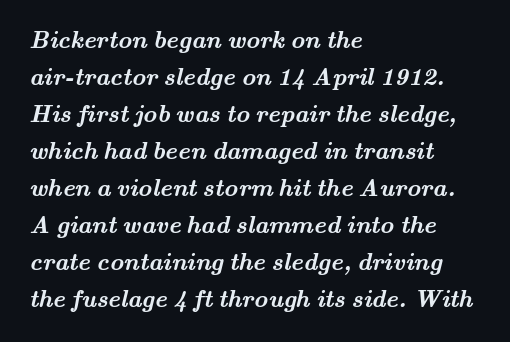
Q: Is the text bold? A: Yes.
Q: Is the text underlined? A: No.
Q: How is the paragraph aligned? A: Left-aligned.
Q: Is the spacing between letters normal or unusually wide? A: Normal.
Q: Is the spacing between lines tight, normal or loose? A: Normal.
